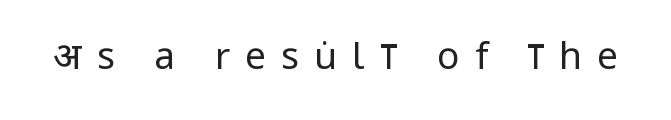
Counters stay open thanks to moderate or lighter strokes. The passage shown is typed in a proportional face where columns would drift. Type without underlining. This rendering widens character spacing well past its baseline value. The font's upright variant was chosen for this text.
